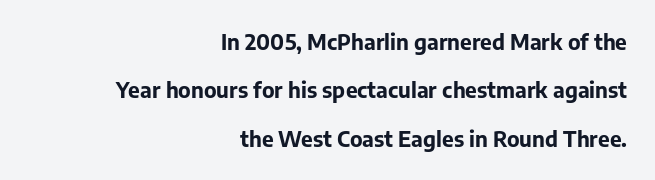
Q: Is the text bold? A: Yes.
Q: Is the text italic (slanted)? A: No, it is upright.
Q: Is the text underlined? A: No.
Q: How is the paragraph aligned? A: Right-aligned.
Q: Is the spacing between letters normal or unusually wide? A: Normal.
Q: Is the spacing between lines tight, normal or loose? A: Loose.
